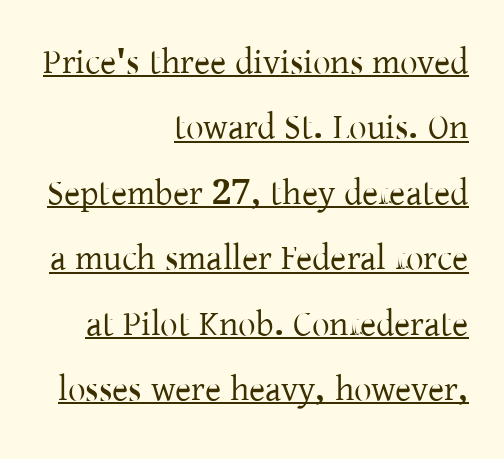
{"serif": "yes", "italic": "no", "width": "normal", "stroke_contrast": "low", "x_height": "medium", "monospaced": "no", "underline": "yes", "align": "right", "line_spacing_ratio": 1.87, "letter_spacing": "normal", "letter_spacing_em": 0.0, "glyph_px": 35}
